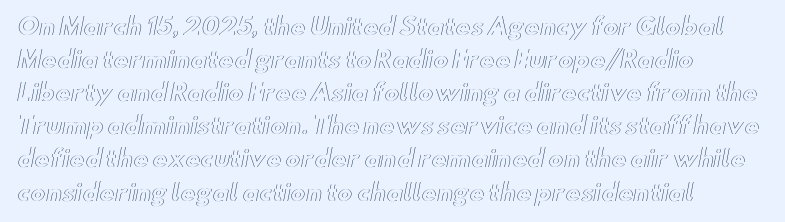
The image shows 23 px text type; set left-aligned, normal line spacing (1.44x), normal letter spacing, not underlined.
